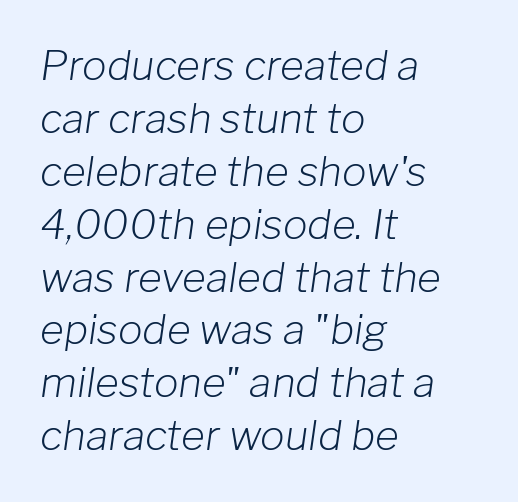
Q: Is the text bold? A: No.
Q: Is the text italic (slanted)? A: Yes, it leans right by about 8 degrees.
Q: Is the text underlined? A: No.
Q: How is the paragraph aligned? A: Left-aligned.
Q: Is the spacing between letters normal or unusually wide? A: Normal.
Q: Is the spacing between lines tight, normal or loose? A: Normal.
Q: Width (condensed, normal, or wide)? A: Normal.
Q: Stroke contrast? A: Low.
Q: x-height? A: Medium.
Q: Monospaced? A: No.
